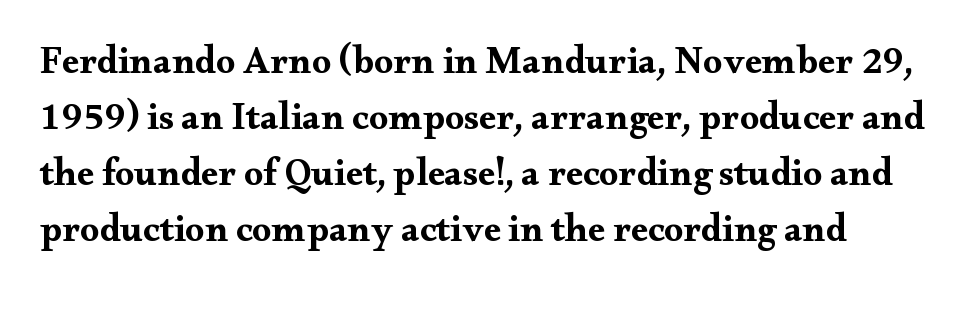
{"serif": "yes", "italic": "no", "bold": "yes", "weight": "bold", "width": "wide", "stroke_contrast": "medium", "x_height": "small", "monospaced": "no", "underline": "no", "line_spacing": "normal", "line_spacing_ratio": 1.47, "letter_spacing": "normal", "letter_spacing_em": 0.0, "glyph_px": 38}
